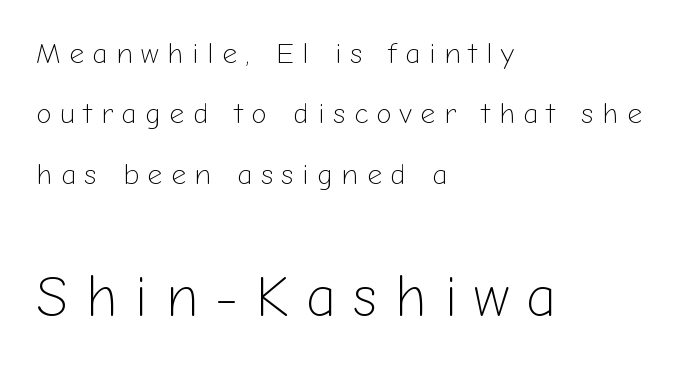
Each letter keeps its own natural width here, so spacing adapts to shape. No word sits above an underline. Grotesque or geometric, the face here clearly has no serifs. Compared with typical paragraphs, the rows here are farther apart. Short note: letters widely spaced. The more generous point size was reserved for the lower chunk.
